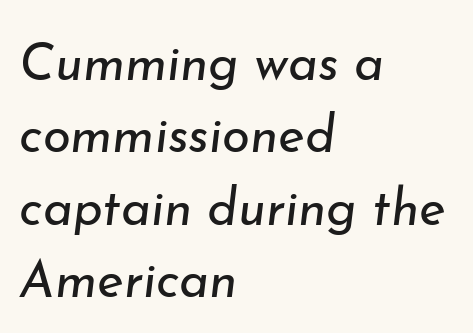
The image shows 51 px regular-weight type, italic (leaning right); set left-aligned, normal line spacing (1.42x), normal letter spacing, not underlined; low stroke contrast and a small x-height.
